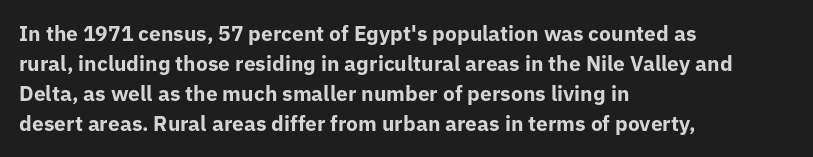
The image shows 21 px bold type, upright; set left-aligned, normal line spacing (1.43x), normal letter spacing, not underlined.
